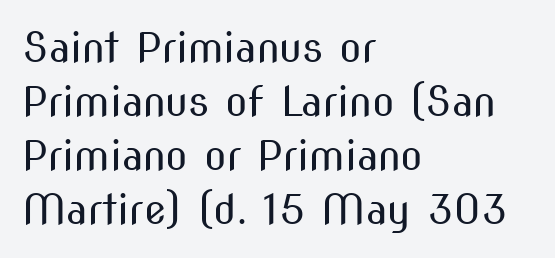
The image shows 41 px regular-weight, condensed sans-serif type, upright; set left-aligned, normal line spacing (1.32x), normal letter spacing, not underlined; medium stroke contrast and a medium x-height.
